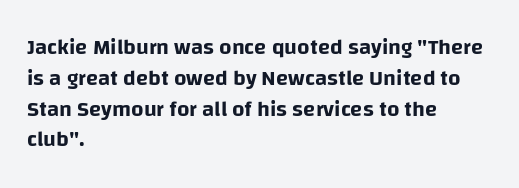
Q: Is the text italic (slanted)? A: No, it is upright.
Q: Is the text underlined? A: No.
Q: How is the paragraph aligned? A: Left-aligned.
Q: Is the spacing between letters normal or unusually wide? A: Normal.
Q: Is the spacing between lines tight, normal or loose? A: Normal.
